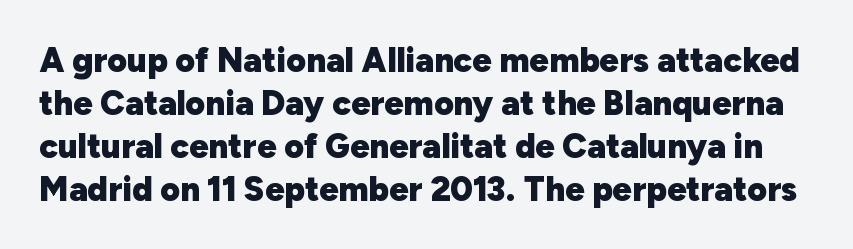
{"serif": "no", "italic": "no", "bold": "yes", "weight": "heavy", "width": "normal", "stroke_contrast": "low", "x_height": "medium", "monospaced": "no", "underline": "no", "line_spacing": "normal", "line_spacing_ratio": 1.26, "letter_spacing": "normal", "letter_spacing_em": 0.0, "glyph_px": 34}
